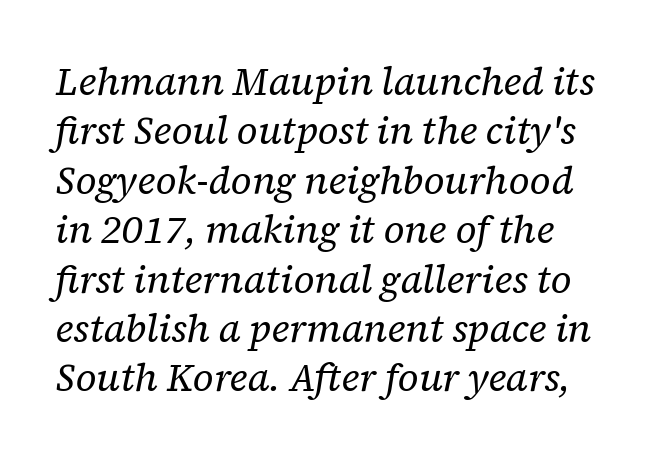
Q: Is the text bold? A: No.
Q: Is the text italic (slanted)? A: Yes, it leans right by about 12 degrees.
Q: Is the typeface a serif or a sans-serif typeface? A: Serif.
Q: Is the text underlined? A: No.
Q: Is the spacing between letters normal or unusually wide? A: Normal.
Q: Is the spacing between lines tight, normal or loose? A: Normal.
Q: Width (condensed, normal, or wide)? A: Normal.
Q: Stroke contrast? A: Low.
Q: x-height? A: Medium.
Q: Monospaced? A: No.
